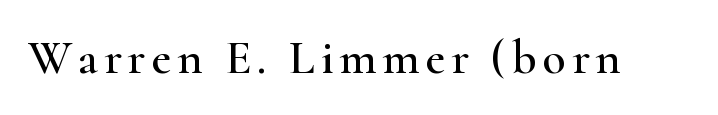
The image shows 48 px wide serif type, upright; set not underlined; high stroke contrast and a small x-height.
